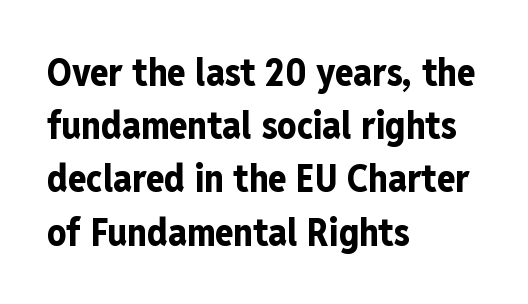
{"serif": "no", "italic": "no", "bold": "yes", "weight": "bold", "width": "condensed", "stroke_contrast": "low", "x_height": "medium", "monospaced": "no", "underline": "no", "align": "left", "line_spacing": "normal", "line_spacing_ratio": 1.4, "letter_spacing": "normal", "letter_spacing_em": 0.0, "glyph_px": 38}
